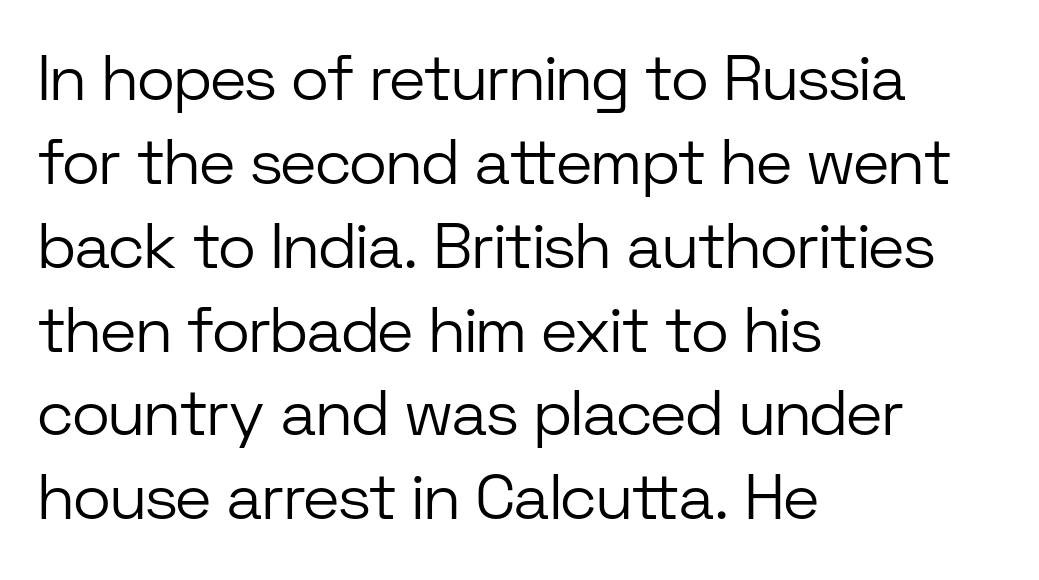
The image shows 64 px light sans-serif type, upright; set left-aligned, normal line spacing (1.31x), normal letter spacing, not underlined; low stroke contrast and a medium x-height.
